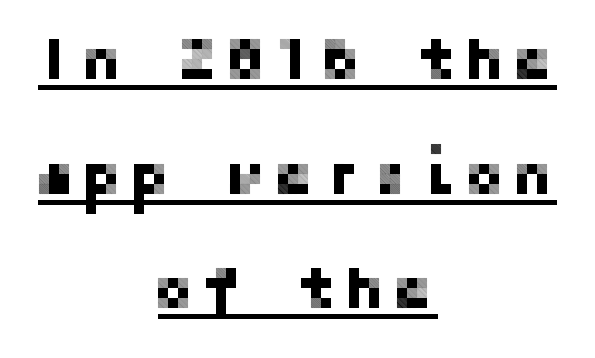
The image shows 60 px sans-serif type, upright; set centered, loose line spacing (1.91x), underlined; low stroke contrast and a medium x-height.
